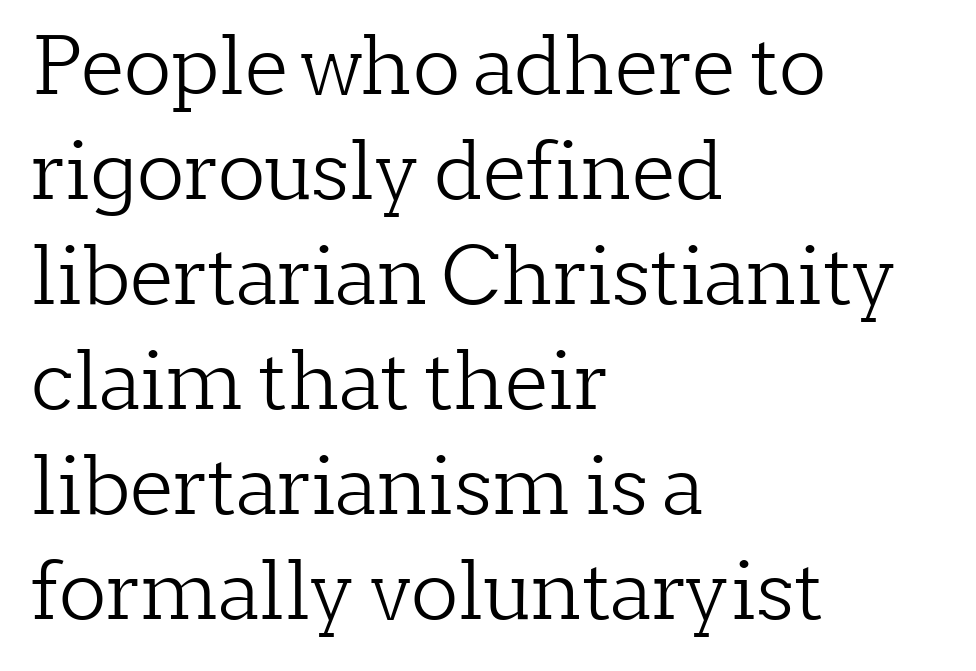
{"serif": "yes", "italic": "no", "bold": "no", "weight": "light", "width": "normal", "stroke_contrast": "low", "x_height": "medium", "monospaced": "no", "underline": "no", "align": "left", "line_spacing": "normal", "line_spacing_ratio": 1.33, "letter_spacing": "normal", "letter_spacing_em": 0.0, "glyph_px": 79}
